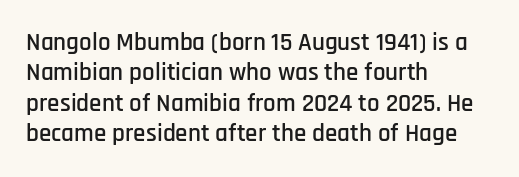
{"italic": "no", "underline": "no", "align": "left", "line_spacing_ratio": 1.22, "letter_spacing": "normal", "letter_spacing_em": 0.0, "glyph_px": 25}
